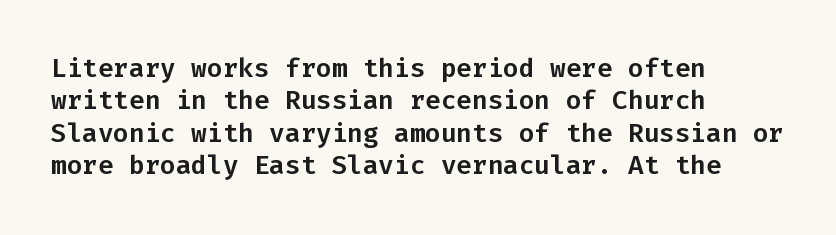
{"italic": "no", "underline": "no", "align": "left", "line_spacing": "normal", "line_spacing_ratio": 1.25, "letter_spacing": "normal", "letter_spacing_em": 0.0, "glyph_px": 26}
